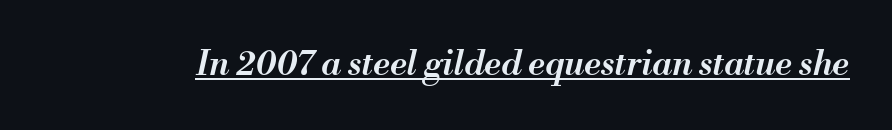
Underline: present. Character widths vary here, with narrow letters taking less room than wide ones. The specimen reads as italic at a glance. Semibold letterforms, between regular and bold. What stands out about the letter spacing? Nothing — it is the standard amount.
